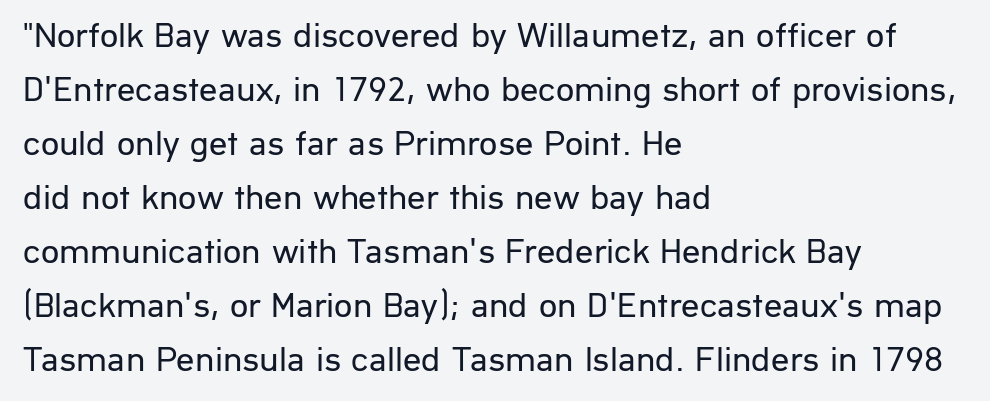
{"serif": "no", "italic": "no", "bold": "no", "weight": "regular", "width": "normal", "stroke_contrast": "low", "x_height": "medium", "monospaced": "no", "underline": "no", "align": "left", "line_spacing": "normal", "line_spacing_ratio": 1.5, "letter_spacing": "normal", "letter_spacing_em": 0.0, "glyph_px": 36}
